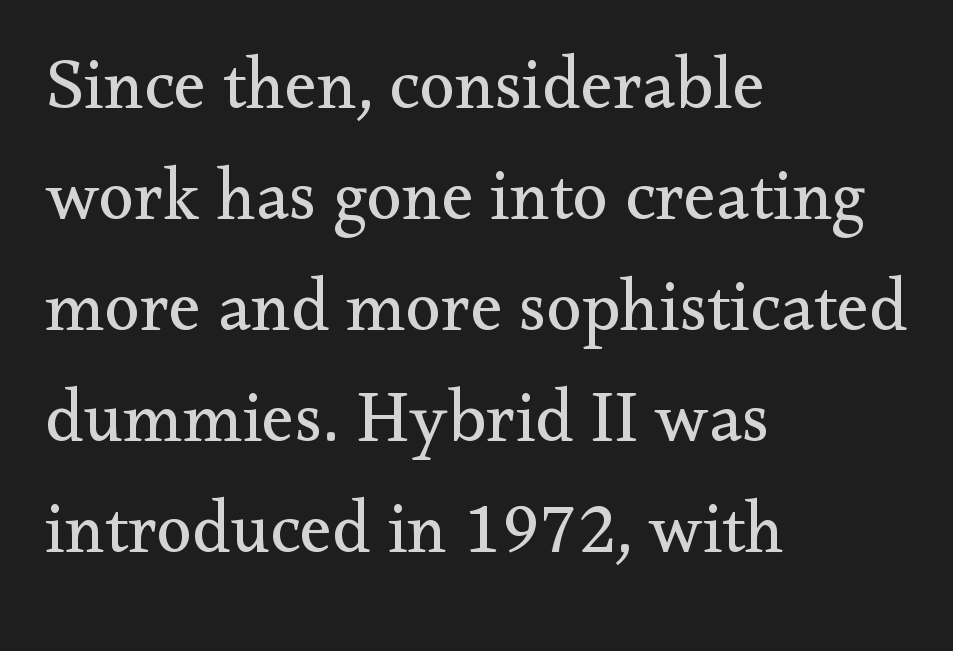
The image shows 72 px regular-weight serif type, upright; set left-aligned, normal line spacing (1.54x), normal letter spacing, not underlined; medium stroke contrast and a small x-height.
